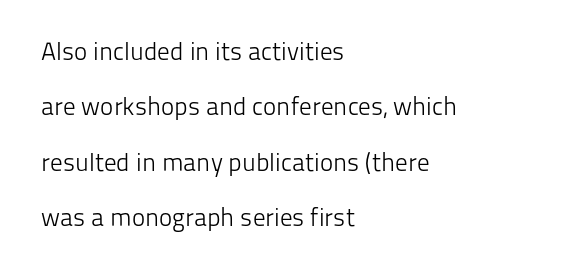
{"italic": "no", "bold": "no", "underline": "no", "align": "left", "line_spacing": "loose", "line_spacing_ratio": 2.22, "letter_spacing": "normal", "letter_spacing_em": 0.0, "glyph_px": 25}
